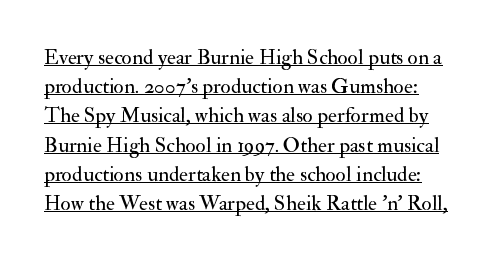
The image shows 21 px text type, upright; set normal line spacing (1.39x), normal letter spacing, underlined.
